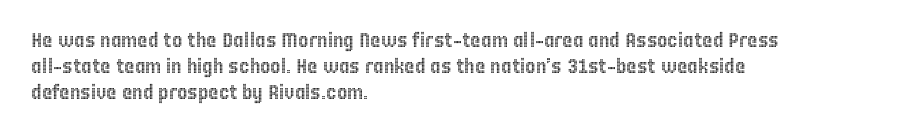
The image shows 20 px text type, upright; set left-aligned, normal line spacing (1.29x), normal letter spacing, not underlined.
